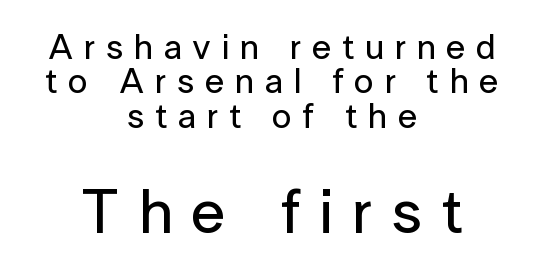
Typographically, this falls in the sans-serif category. Small over large — that's the arrangement of the two blocks here. Proportional: the letters do not fall into vertical columns. The type is letterspaced generously, with wide tracking.
